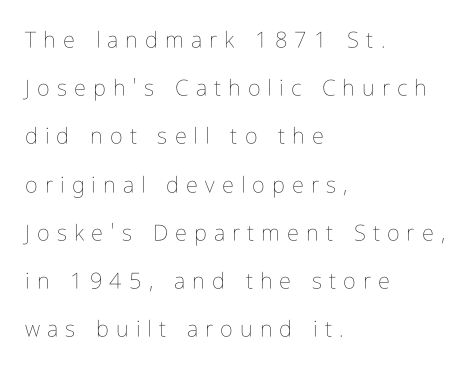
The setting favours the left margin, as ordinary paragraphs usually do. These lines were composed using upright roman letters. These glyphs show unthickened strokes, regular width or finer. Substantial extra tracking has been applied to these lines.
